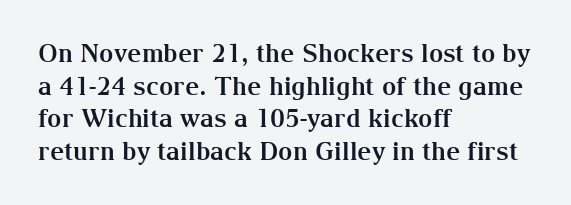
Q: Is the text bold? A: Yes.
Q: Is the text italic (slanted)? A: No, it is upright.
Q: Is the text underlined? A: No.
Q: How is the paragraph aligned? A: Left-aligned.
Q: Is the spacing between letters normal or unusually wide? A: Normal.
Q: Is the spacing between lines tight, normal or loose? A: Normal.
